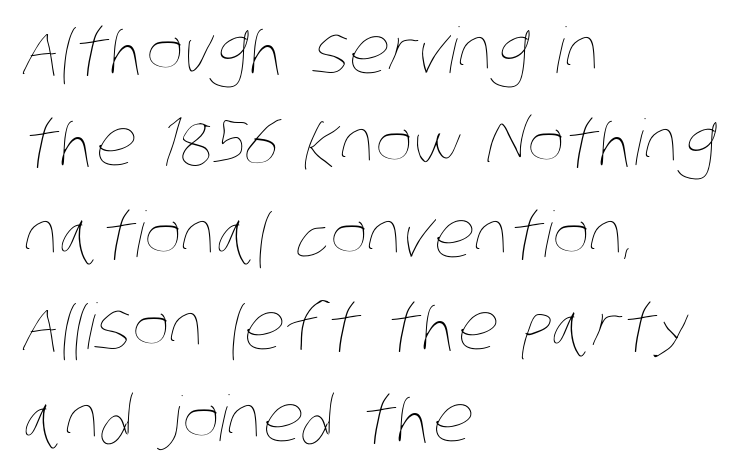
{"bold": "no", "weight": "thin", "width": "condensed", "stroke_contrast": "low", "x_height": "large", "monospaced": "no", "underline": "no", "align": "left", "line_spacing": "normal", "line_spacing_ratio": 1.46, "letter_spacing": "normal", "letter_spacing_em": 0.0, "glyph_px": 63}
